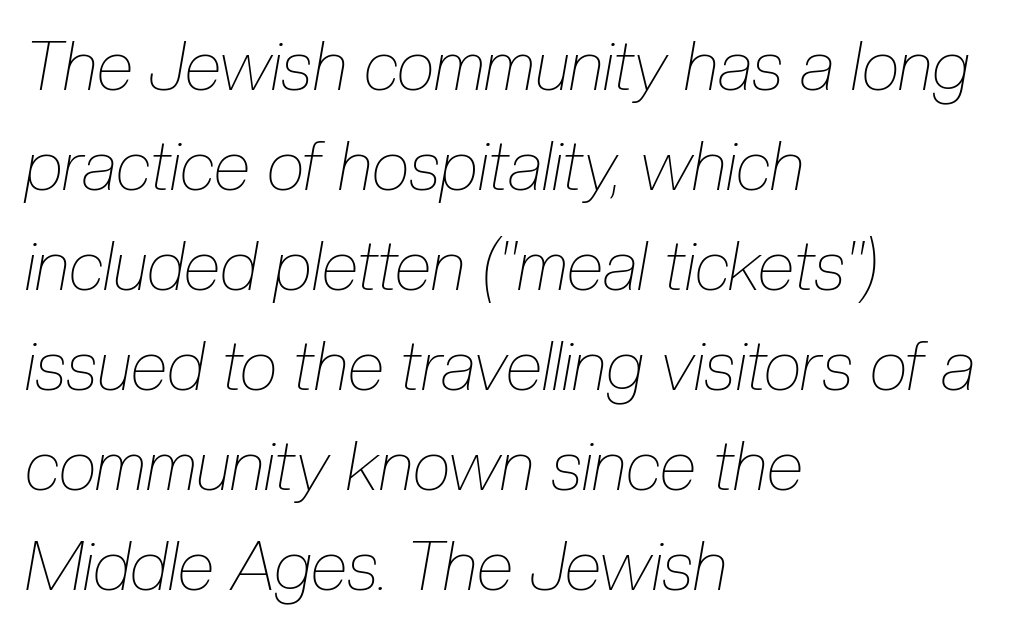
Q: Is the text bold? A: No.
Q: Is the text italic (slanted)? A: Yes, it leans right by about 10 degrees.
Q: Is the text underlined? A: No.
Q: How is the paragraph aligned? A: Left-aligned.
Q: Is the spacing between letters normal or unusually wide? A: Normal.
Q: Is the spacing between lines tight, normal or loose? A: Normal.
Q: Width (condensed, normal, or wide)? A: Condensed.
Q: Stroke contrast? A: Low.
Q: x-height? A: Medium.
Q: Monospaced? A: No.
